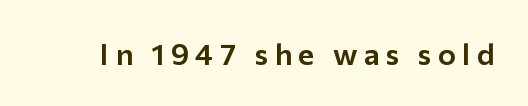
What kind of face is this? One without serifs — a sans. Clear beneath every line of the passage. In terms of letterspacing, this is a distinctly airy, spread setting. Varying glyph widths throughout — classic text-font behaviour. Italic? Not at all — the glyphs are vertical.
